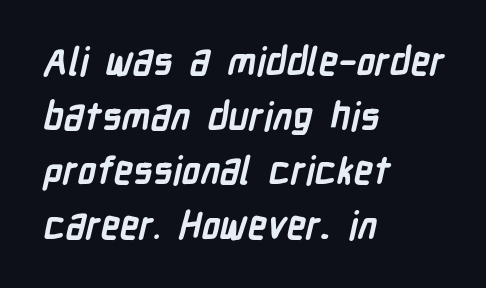
The rows are spaced the way most documents space them. In terms of letterform style, serifs are entirely absent. The rag falls on the right side of this text block. Note the varied advance widths — an 'i' is clearly narrower than an 'm'. Chunky letters — that's bold for sure.
